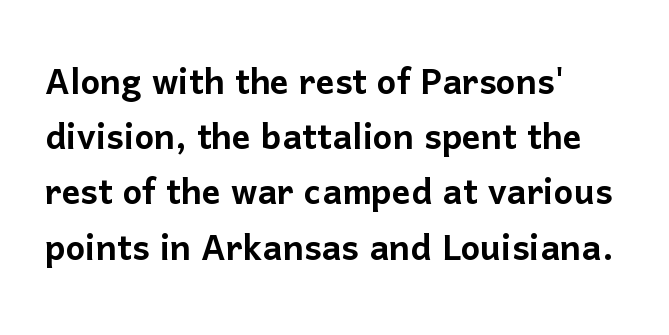
Q: Is the text italic (slanted)? A: No, it is upright.
Q: Is the typeface a serif or a sans-serif typeface? A: Sans-serif.
Q: Is the text underlined? A: No.
Q: How is the paragraph aligned? A: Left-aligned.
Q: Is the spacing between letters normal or unusually wide? A: Normal.
Q: Width (condensed, normal, or wide)? A: Normal.
Q: Stroke contrast? A: Low.
Q: x-height? A: Medium.
Q: Monospaced? A: No.
